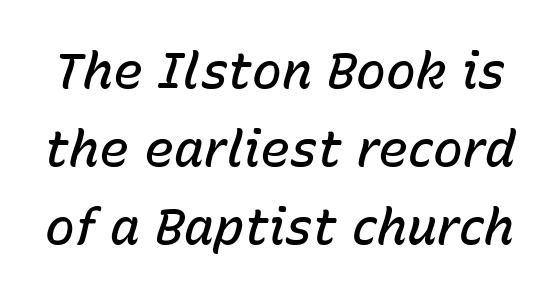
A clean baseline with only descenders dipping below it. Tracking here is standard; glyphs follow each other at the usual distance. A fair bit of extra ink — the face is semibold, not bold. The designer left line spacing at the default. Tall strokes in this sample are angled rather than plumb. Note the varied advance widths — an 'i' is clearly narrower than an 'm'.
